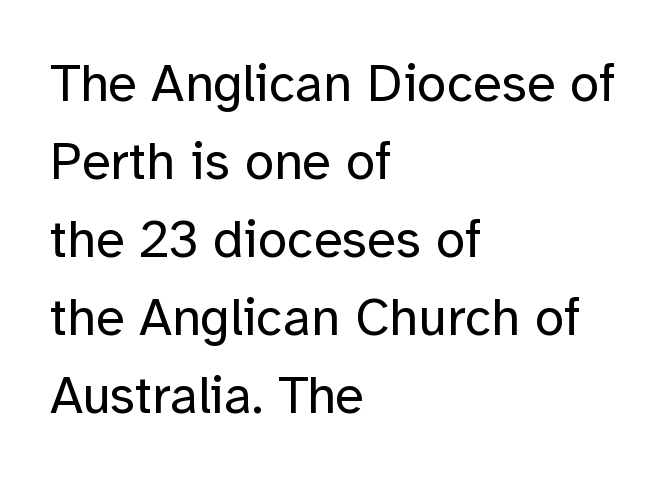
Q: Is the text bold? A: No.
Q: Is the text italic (slanted)? A: No, it is upright.
Q: Is the typeface a serif or a sans-serif typeface? A: Sans-serif.
Q: Is the text underlined? A: No.
Q: How is the paragraph aligned? A: Left-aligned.
Q: Is the spacing between letters normal or unusually wide? A: Normal.
Q: Is the spacing between lines tight, normal or loose? A: Normal.
Q: Width (condensed, normal, or wide)? A: Normal.
Q: Stroke contrast? A: Low.
Q: x-height? A: Medium.
Q: Monospaced? A: No.
